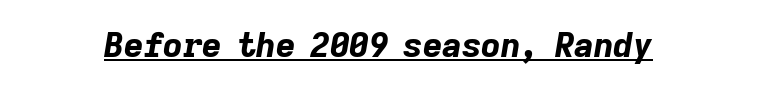
Q: Is the text bold? A: Yes.
Q: Is the text italic (slanted)? A: Yes, it leans right by about 9 degrees.
Q: Is the text underlined? A: Yes.
Q: Is the spacing between letters normal or unusually wide? A: Normal.
Q: Width (condensed, normal, or wide)? A: Normal.
Q: Stroke contrast? A: Low.
Q: x-height? A: Medium.
Q: Monospaced? A: No.
